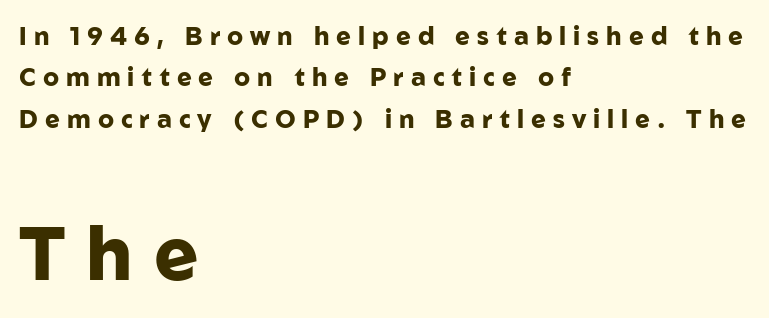
Q: Is the text bold? A: Yes.
Q: Is the text italic (slanted)? A: No, it is upright.
Q: Is the typeface a serif or a sans-serif typeface? A: Sans-serif.
Q: Is the text underlined? A: No.
Q: How is the paragraph aligned? A: Left-aligned.
Q: Is the spacing between letters normal or unusually wide? A: Unusually wide.
Q: Is the spacing between lines tight, normal or loose? A: Normal.
Q: Which block of text is set in a larger size, the first (top) or the second (bottom)? A: The second (bottom) one.
Q: Width (condensed, normal, or wide)? A: Normal.
Q: Stroke contrast? A: Low.
Q: x-height? A: Medium.
Q: Monospaced? A: No.
